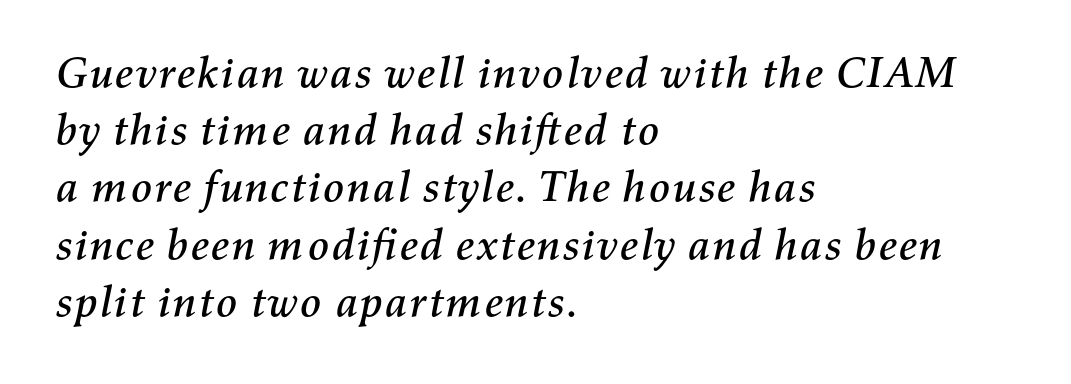
It's the slanting kind of type. The face used here is rendered with its standard letterfit. Note the varied advance widths — an 'i' is clearly narrower than an 'm'. Interline gaps are of average width in this sample.
